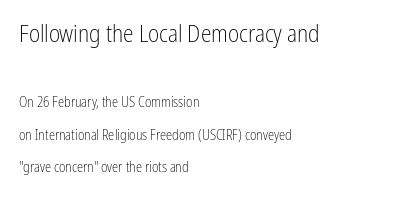
Q: Is the text bold? A: No.
Q: Is the text italic (slanted)? A: No, it is upright.
Q: Is the text underlined? A: No.
Q: How is the paragraph aligned? A: Left-aligned.
Q: Is the spacing between letters normal or unusually wide? A: Normal.
Q: Is the spacing between lines tight, normal or loose? A: Loose.
Q: Which block of text is set in a larger size, the first (top) or the second (bottom)? A: The first (top) one.
